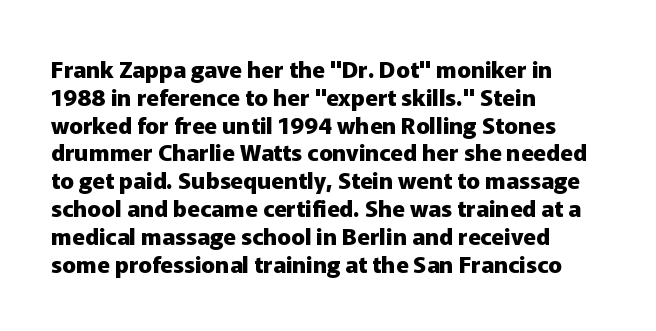
The image shows 23 px bold type, upright; set left-aligned, line spacing 1.21x, normal letter spacing, not underlined.
